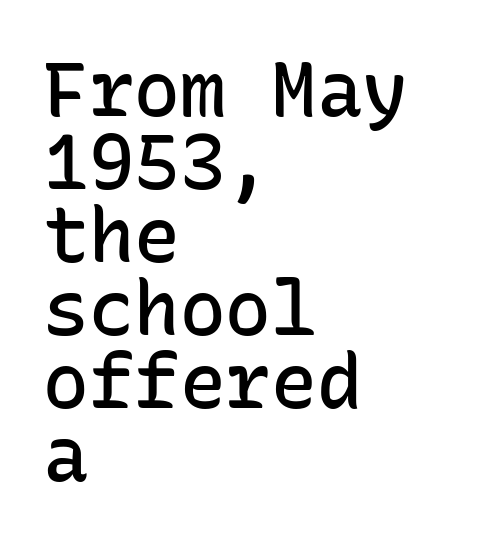
{"serif": "no", "italic": "no", "bold": "semi", "weight": "semibold", "width": "normal", "stroke_contrast": "low", "x_height": "medium", "monospaced": "yes", "underline": "no", "align": "left", "line_spacing": "tight", "line_spacing_ratio": 0.96, "letter_spacing": "normal", "letter_spacing_em": 0.0, "glyph_px": 76}
